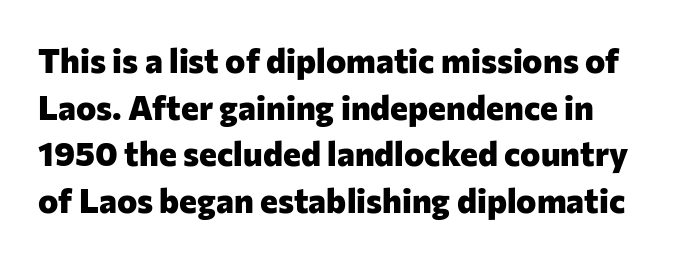
The image shows 34 px heavy sans-serif type, upright; set left-aligned, normal line spacing (1.37x), normal letter spacing, not underlined; low stroke contrast and a medium x-height.
